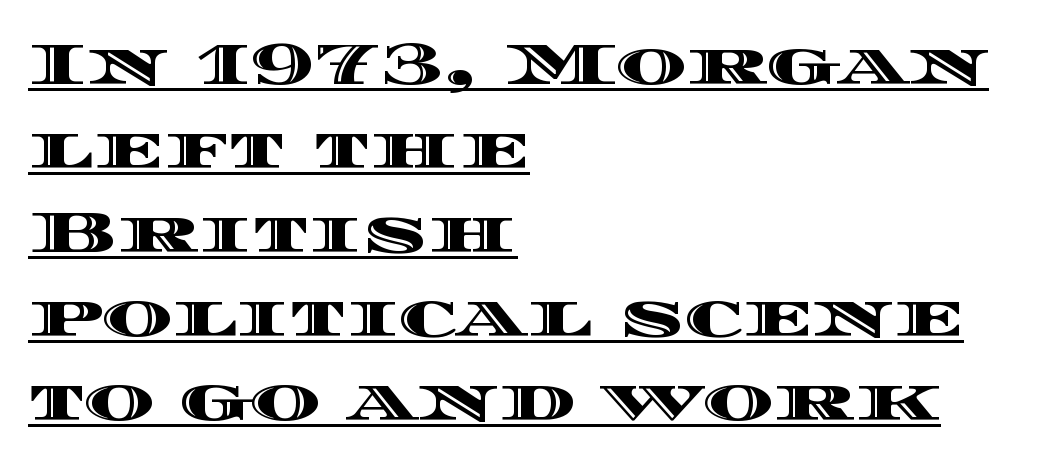
Q: Is the text italic (slanted)? A: No, it is upright.
Q: Is the text underlined? A: Yes.
Q: How is the paragraph aligned? A: Left-aligned.
Q: Is the spacing between letters normal or unusually wide? A: Normal.
Q: Is the spacing between lines tight, normal or loose? A: Normal.
Q: Width (condensed, normal, or wide)? A: Wide.
Q: x-height? A: Large.
Q: Monospaced? A: No.
